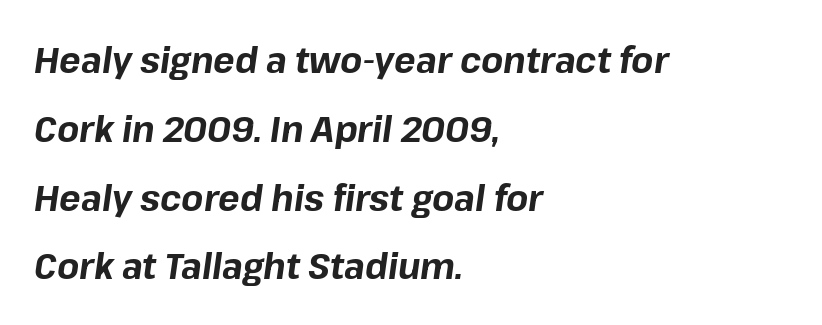
The paragraph has a hard left edge and a soft right edge. A dark, heavy texture on the line: the type is bold. Spacing verdict: proportional, widths tailored to each character. Glyph-to-glyph distance matches everyday printed text. Underline: absent. The rendering uses a large line-height, opening up the rows.
